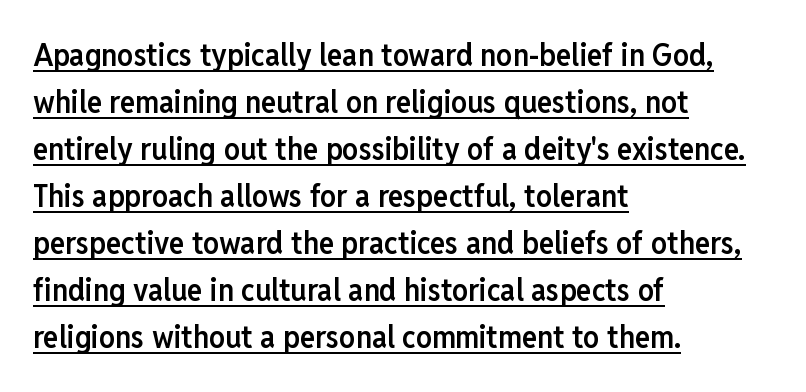
The image shows 32 px semibold, condensed sans-serif type, upright; set left-aligned, normal line spacing (1.47x), normal letter spacing, underlined; low stroke contrast and a medium x-height.
